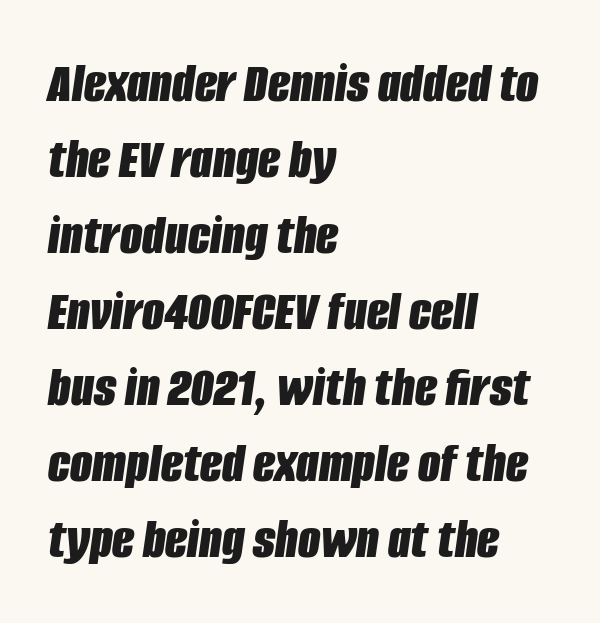
Designer's note — italics engaged. How would I describe the line gaps? Plain and ordinary. Strong, thick strokes mark this as bold type. Where is the straight margin? On the left.
